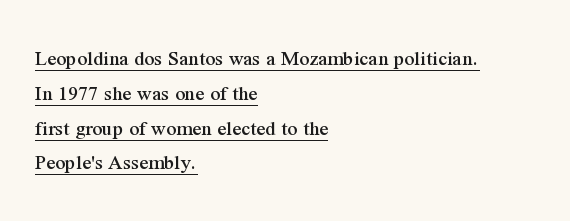
The image shows 22 px text type, upright; set left-aligned, normal line spacing (1.58x), normal letter spacing, underlined.
